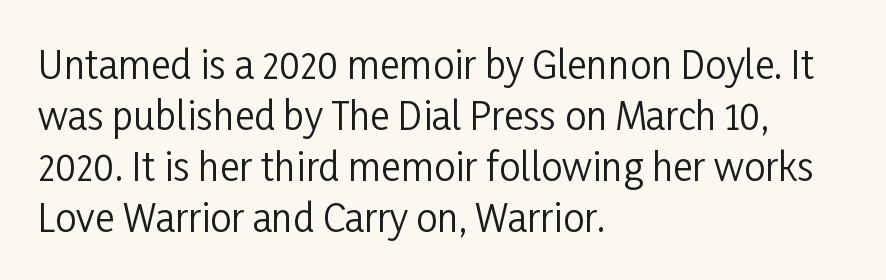
Q: Is the text bold? A: No.
Q: Is the text italic (slanted)? A: No, it is upright.
Q: Is the typeface a serif or a sans-serif typeface? A: Sans-serif.
Q: Is the text underlined? A: No.
Q: How is the paragraph aligned? A: Left-aligned.
Q: Is the spacing between letters normal or unusually wide? A: Normal.
Q: Is the spacing between lines tight, normal or loose? A: Normal.
Q: Width (condensed, normal, or wide)? A: Condensed.
Q: Stroke contrast? A: Low.
Q: x-height? A: Medium.
Q: Monospaced? A: No.
